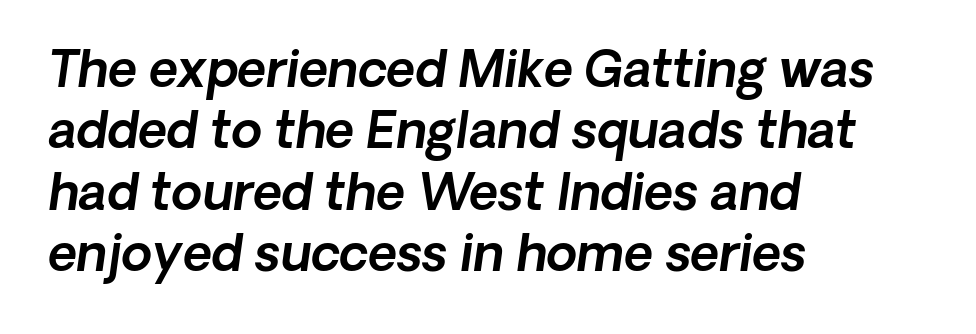
The image shows 50 px text type, italic (leaning right); set left-aligned, line spacing 1.23x, normal letter spacing, not underlined; a medium x-height.
